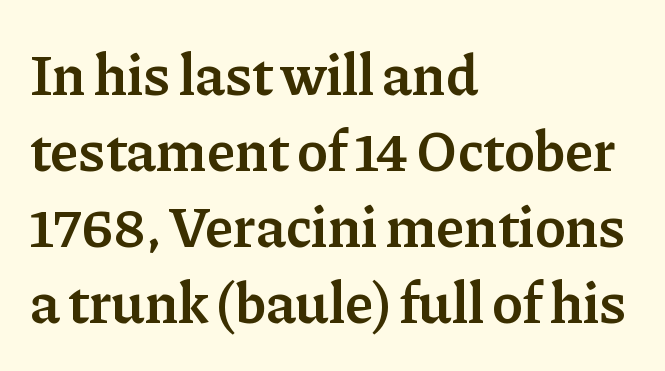
The image shows 58 px semibold serif type, upright; set left-aligned, normal line spacing (1.31x), normal letter spacing, not underlined; low stroke contrast and a medium x-height.
